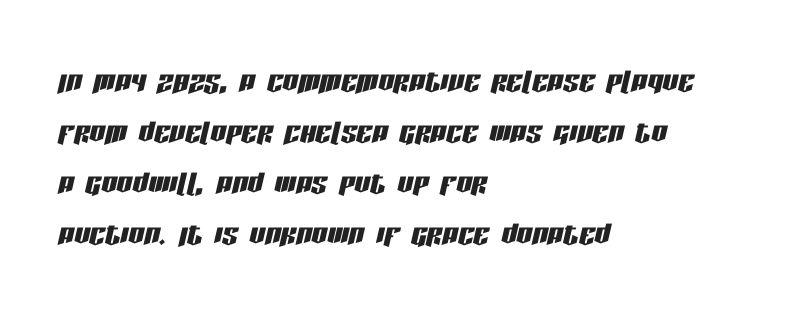
{"italic": "yes", "lean": "right", "slant_degrees": 13, "width": "condensed", "stroke_contrast": "low", "x_height": "large", "monospaced": "no", "underline": "no", "align": "left", "line_spacing": "normal", "line_spacing_ratio": 1.31, "letter_spacing": "normal", "letter_spacing_em": 0.0, "glyph_px": 39}
